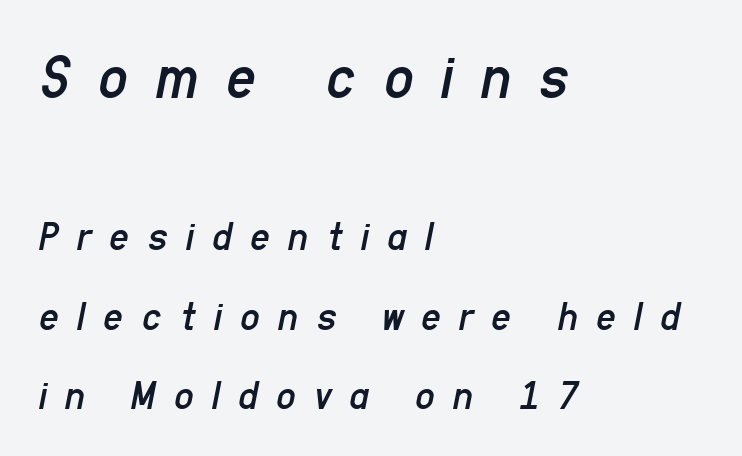
Q: Is the text bold? A: No.
Q: Is the text italic (slanted)? A: Yes, it leans right by about 11 degrees.
Q: Is the text underlined? A: No.
Q: How is the paragraph aligned? A: Left-aligned.
Q: Is the spacing between letters normal or unusually wide? A: Unusually wide.
Q: Which block of text is set in a larger size, the first (top) or the second (bottom)? A: The first (top) one.
Q: Width (condensed, normal, or wide)? A: Condensed.
Q: Stroke contrast? A: Low.
Q: x-height? A: Medium.
Q: Monospaced? A: No.
